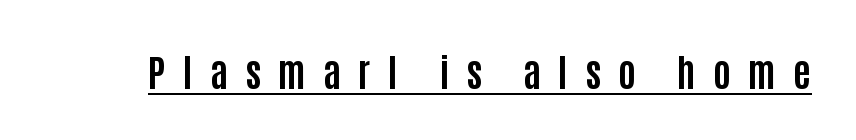
{"serif": "no", "italic": "no", "bold": "yes", "weight": "bold", "width": "condensed", "stroke_contrast": "low", "x_height": "large", "monospaced": "no", "underline": "yes", "letter_spacing": "wide", "letter_spacing_em": 0.45, "glyph_px": 38}
